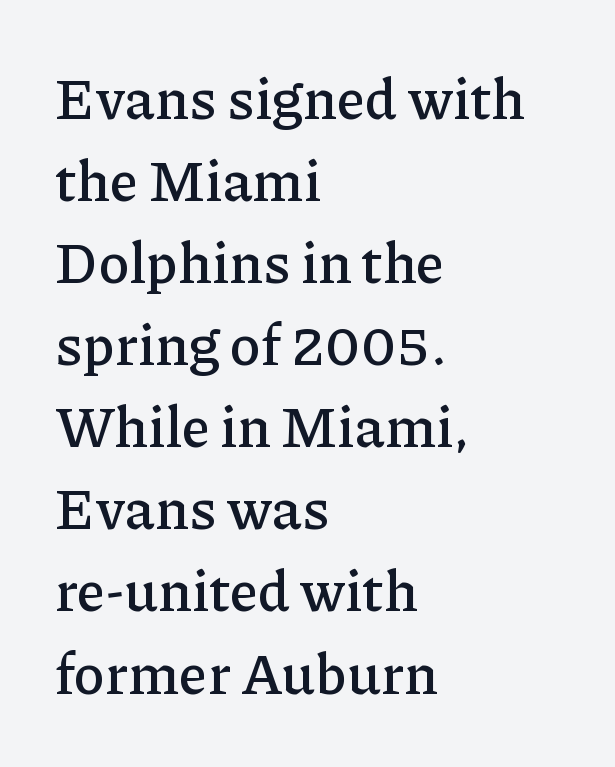
{"serif": "yes", "italic": "no", "width": "normal", "stroke_contrast": "low", "x_height": "medium", "monospaced": "no", "underline": "no", "align": "left", "line_spacing": "normal", "line_spacing_ratio": 1.44, "letter_spacing": "normal", "letter_spacing_em": 0.0, "glyph_px": 57}
